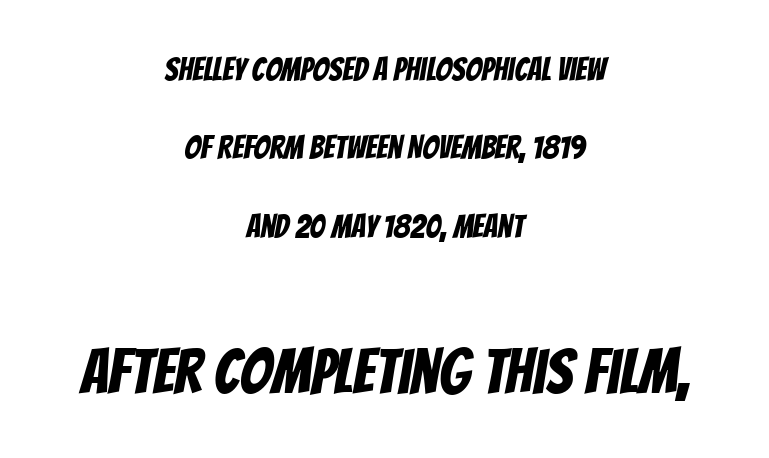
Q: Is the typeface a serif or a sans-serif typeface? A: Sans-serif.
Q: Is the text underlined? A: No.
Q: How is the paragraph aligned? A: Centered.
Q: Is the spacing between letters normal or unusually wide? A: Normal.
Q: Is the spacing between lines tight, normal or loose? A: Loose.
Q: Which block of text is set in a larger size, the first (top) or the second (bottom)? A: The second (bottom) one.
Q: Width (condensed, normal, or wide)? A: Condensed.
Q: Stroke contrast? A: Low.
Q: x-height? A: Large.
Q: Monospaced? A: No.
